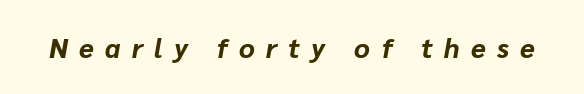
Q: Is the text bold? A: Yes.
Q: Is the text italic (slanted)? A: Yes, it leans right by about 10 degrees.
Q: Is the text underlined? A: No.
Q: Is the spacing between letters normal or unusually wide? A: Unusually wide.
